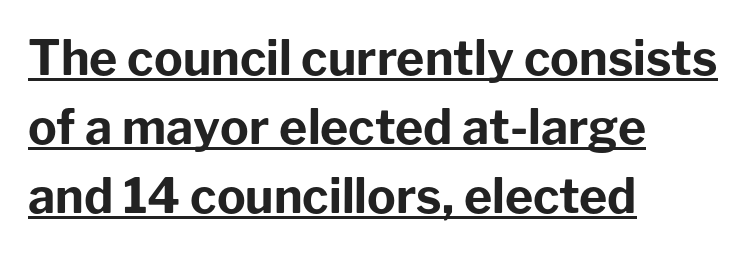
The image shows 48 px bold sans-serif type, upright; set left-aligned, normal line spacing (1.44x), normal letter spacing, underlined; low stroke contrast and a medium x-height.
